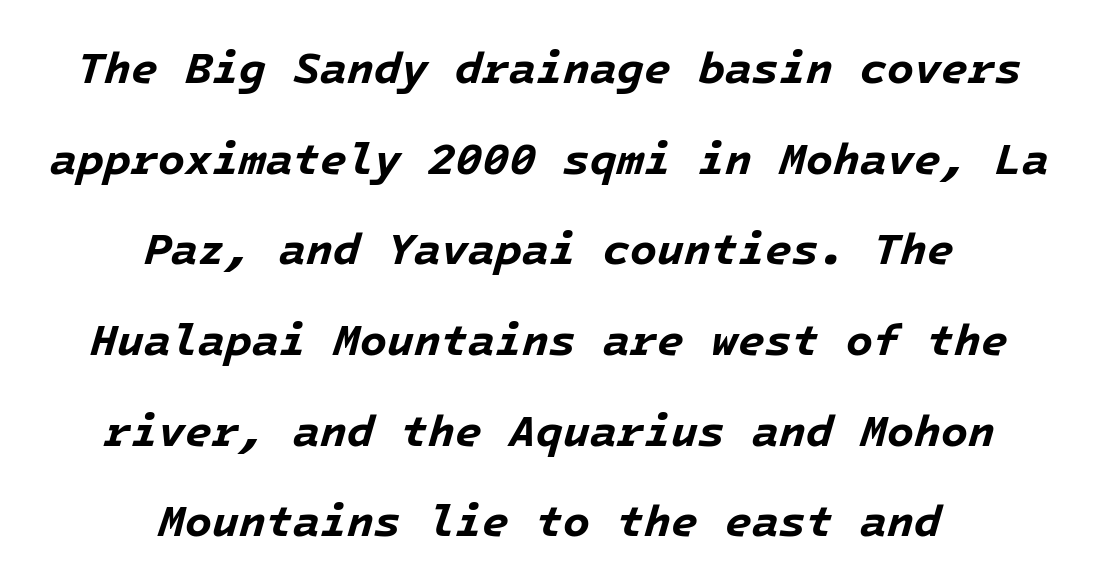
{"italic": "yes", "lean": "right", "slant_degrees": 16, "bold": "yes", "weight": "bold", "width": "normal", "stroke_contrast": "low", "x_height": "medium", "underline": "no", "align": "center", "line_spacing": "loose", "line_spacing_ratio": 2.06, "letter_spacing": "normal", "letter_spacing_em": 0.0, "glyph_px": 44}
